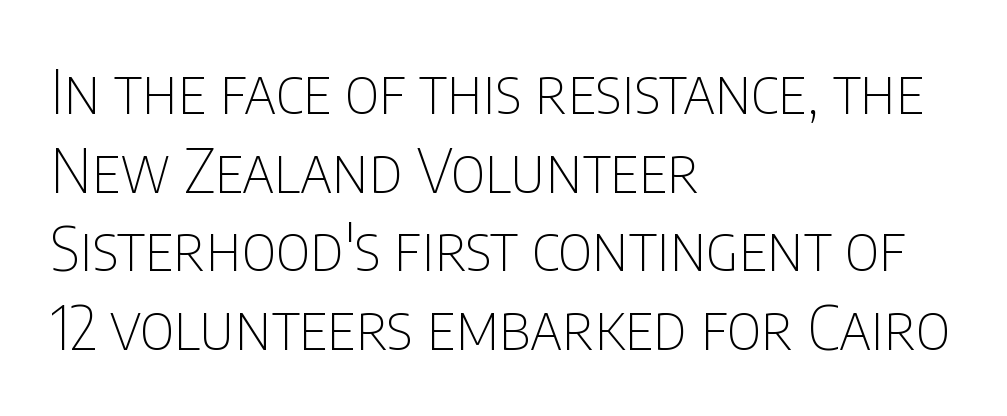
The lines in this sample share a left origin and differ only in where they stop. The weight would be labelled regular, book, light, or lighter still. Typographically, this falls in the sans-serif category. The passage shown has conventional tracking throughout. Has an underline been added? It has not.
